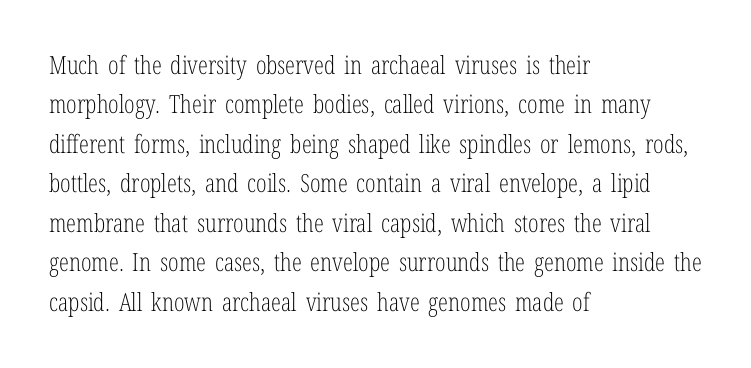
{"italic": "no", "bold": "no", "underline": "no", "align": "left", "line_spacing": "normal", "line_spacing_ratio": 1.58, "letter_spacing": "normal", "letter_spacing_em": 0.0, "glyph_px": 25}
